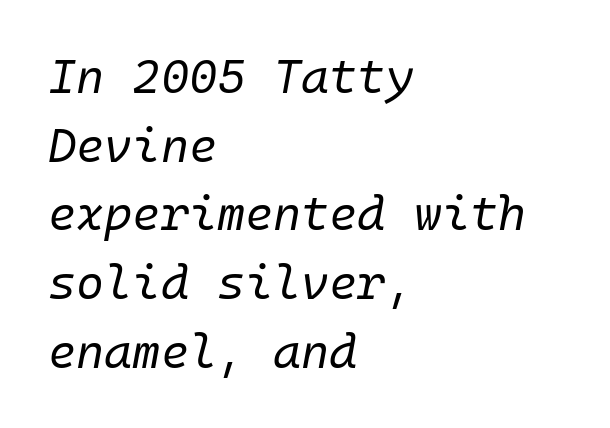
The image shows 48 px regular-weight type, italic (leaning right); set left-aligned, normal line spacing (1.43x), normal letter spacing, not underlined; low stroke contrast and a medium x-height.
